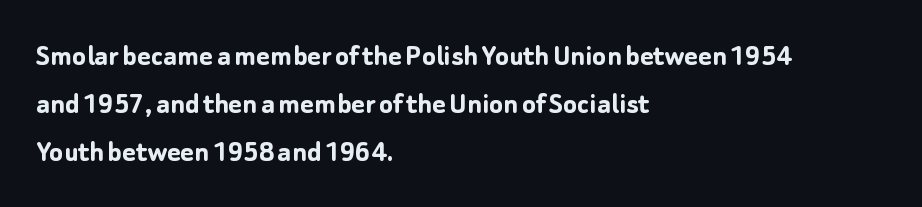
Q: Is the text bold? A: Yes.
Q: Is the text italic (slanted)? A: No, it is upright.
Q: Is the typeface a serif or a sans-serif typeface? A: Sans-serif.
Q: Is the text underlined? A: No.
Q: How is the paragraph aligned? A: Left-aligned.
Q: Is the spacing between letters normal or unusually wide? A: Normal.
Q: Is the spacing between lines tight, normal or loose? A: Normal.
Q: Width (condensed, normal, or wide)? A: Normal.
Q: Stroke contrast? A: Low.
Q: x-height? A: Medium.
Q: Monospaced? A: No.
